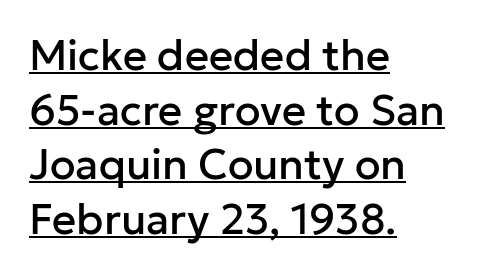
The sample's only ornament is a line tracing under the words. In terms of leading, this rendering sits right in the middle. Is this a sans? Yes — the strokes have no serifs. The letters advance in unequal steps, a hallmark of proportional type. Compared with typical body copy, the letter spacing here is the same. If you drew a ruler down the left edge, every line would touch it.
